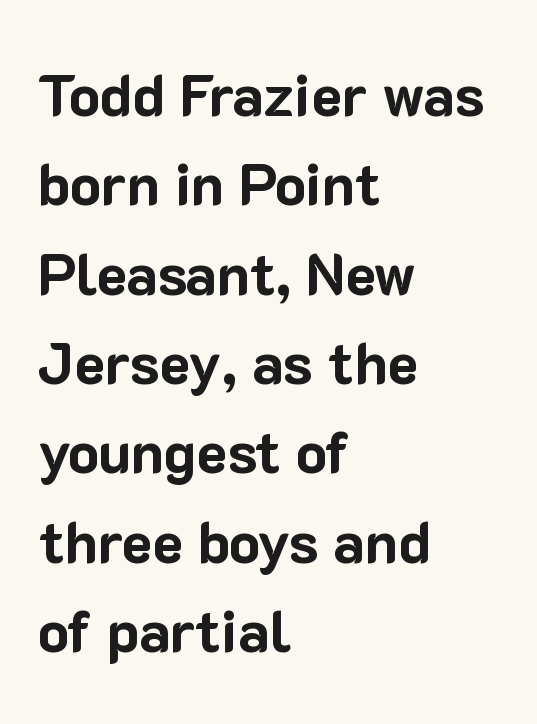
{"serif": "no", "italic": "no", "bold": "yes", "weight": "bold", "width": "normal", "stroke_contrast": "low", "x_height": "medium", "monospaced": "no", "underline": "no", "align": "left", "line_spacing": "normal", "line_spacing_ratio": 1.54, "letter_spacing": "normal", "letter_spacing_em": 0.0, "glyph_px": 58}
